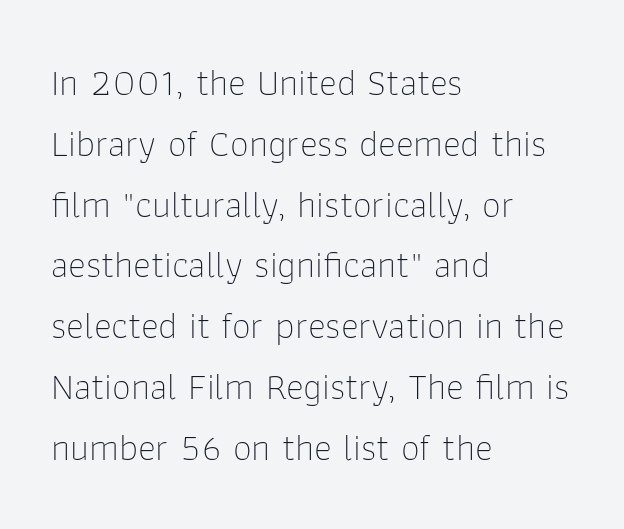
{"serif": "no", "italic": "no", "bold": "no", "weight": "thin", "width": "normal", "stroke_contrast": "low", "x_height": "medium", "monospaced": "no", "underline": "no", "align": "left", "line_spacing": "normal", "line_spacing_ratio": 1.6, "letter_spacing": "normal", "letter_spacing_em": 0.0, "glyph_px": 38}
